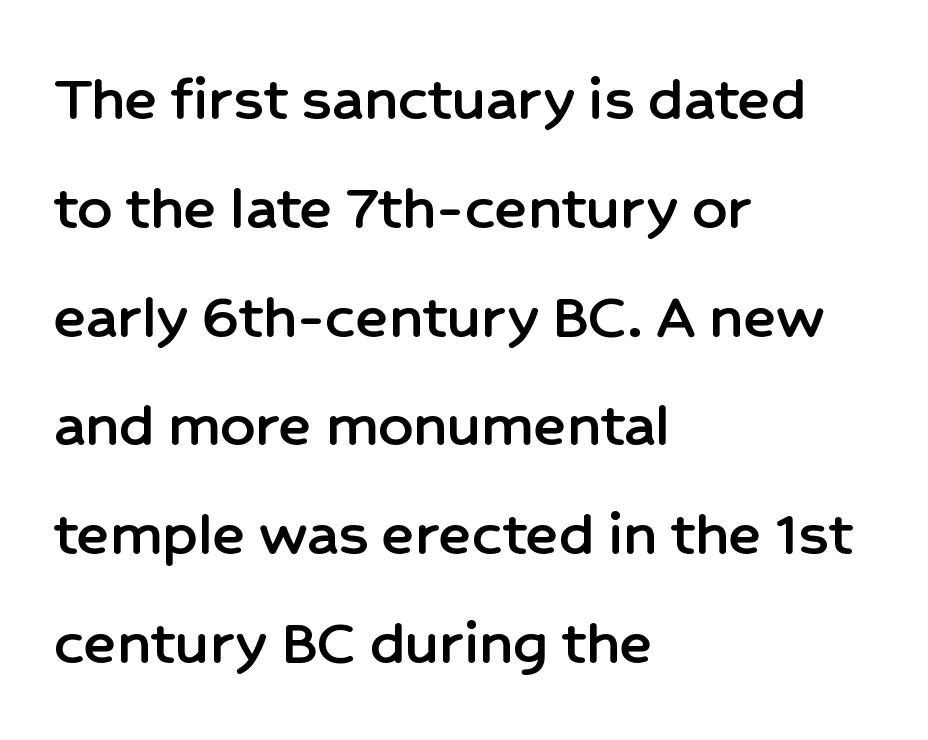
Q: Is the text italic (slanted)? A: No, it is upright.
Q: Is the typeface a serif or a sans-serif typeface? A: Sans-serif.
Q: Is the text underlined? A: No.
Q: How is the paragraph aligned? A: Left-aligned.
Q: Is the spacing between letters normal or unusually wide? A: Normal.
Q: Is the spacing between lines tight, normal or loose? A: Normal.
Q: Width (condensed, normal, or wide)? A: Normal.
Q: Stroke contrast? A: Low.
Q: x-height? A: Medium.
Q: Monospaced? A: No.
